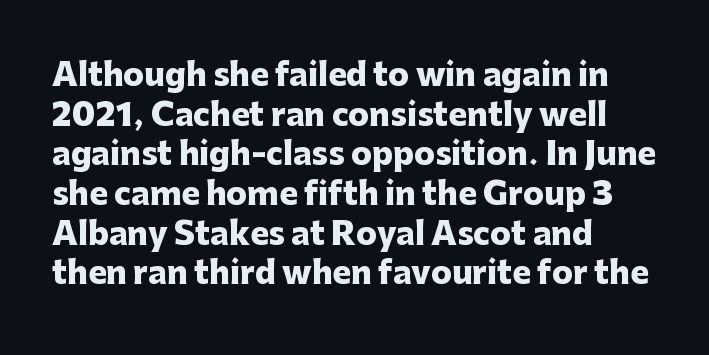
The image shows 31 px heavy sans-serif type, upright; set left-aligned, normal line spacing (1.28x), normal letter spacing, not underlined; low stroke contrast and a medium x-height.
